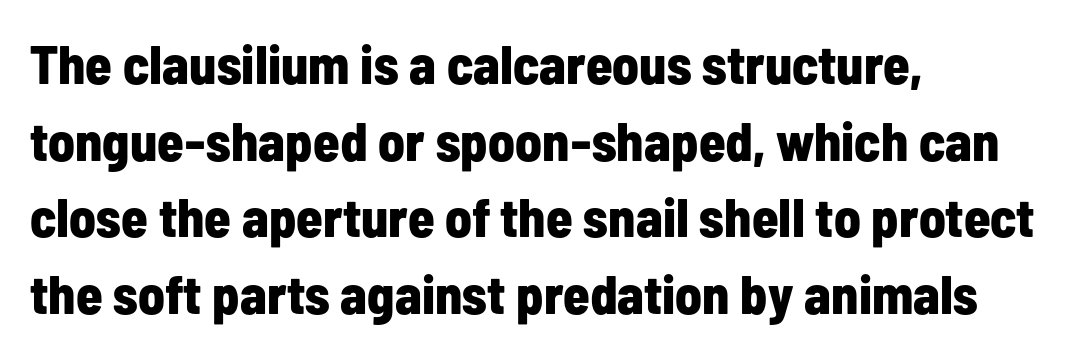
{"serif": "no", "italic": "no", "bold": "yes", "weight": "bold", "width": "condensed", "stroke_contrast": "low", "x_height": "medium", "monospaced": "no", "underline": "no", "align": "left", "line_spacing": "normal", "line_spacing_ratio": 1.42, "letter_spacing": "normal", "letter_spacing_em": 0.0, "glyph_px": 54}
